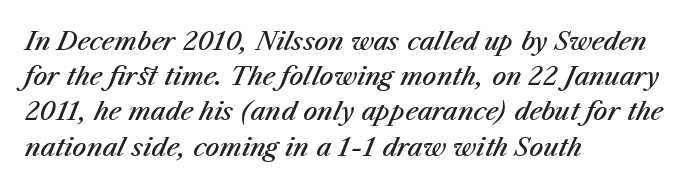
The compositor pushed each line to the left boundary. Weight: semibold (demi). Words appear dense and cohesive because spacing is normal. Tall strokes in this sample are angled rather than plumb. Type without underlining.
